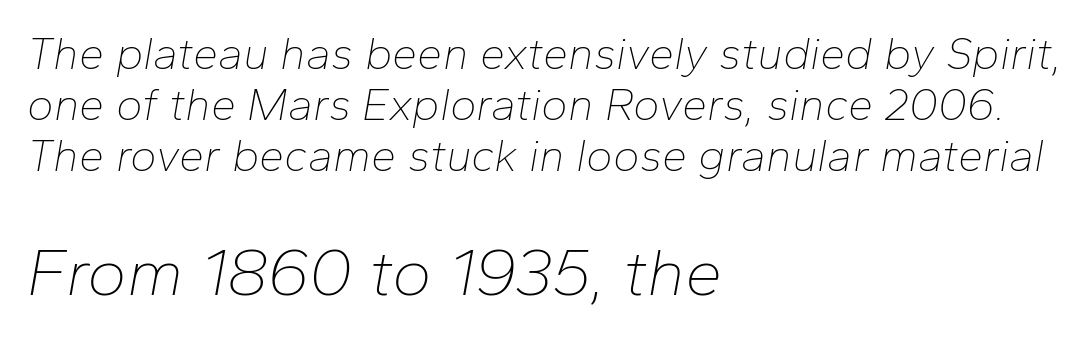
Q: Is the text bold? A: No.
Q: Is the text italic (slanted)? A: Yes, it leans right by about 10 degrees.
Q: Is the text underlined? A: No.
Q: How is the paragraph aligned? A: Left-aligned.
Q: Is the spacing between letters normal or unusually wide? A: Normal.
Q: Is the spacing between lines tight, normal or loose? A: Tight.
Q: Which block of text is set in a larger size, the first (top) or the second (bottom)? A: The second (bottom) one.
Q: Width (condensed, normal, or wide)? A: Normal.
Q: Stroke contrast? A: Low.
Q: x-height? A: Medium.
Q: Monospaced? A: No.
